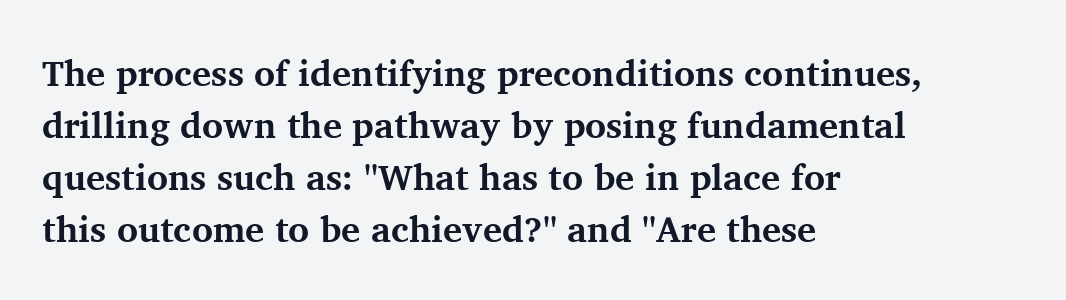
{"serif": "yes", "italic": "no", "bold": "yes", "weight": "bold", "width": "normal", "stroke_contrast": "medium", "x_height": "medium", "monospaced": "no", "underline": "no", "align": "left", "line_spacing": "normal", "line_spacing_ratio": 1.44, "letter_spacing": "normal", "letter_spacing_em": 0.0, "glyph_px": 36}
